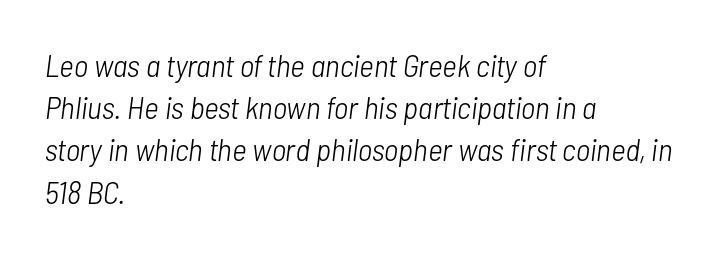
Q: Is the text bold? A: No.
Q: Is the text italic (slanted)? A: Yes, it leans right by about 7 degrees.
Q: Is the text underlined? A: No.
Q: How is the paragraph aligned? A: Left-aligned.
Q: Is the spacing between letters normal or unusually wide? A: Normal.
Q: Is the spacing between lines tight, normal or loose? A: Normal.
Q: Width (condensed, normal, or wide)? A: Condensed.
Q: Stroke contrast? A: Low.
Q: x-height? A: Medium.
Q: Monospaced? A: No.
